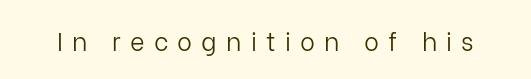
Q: Is the text bold? A: No.
Q: Is the text italic (slanted)? A: No, it is upright.
Q: Is the text underlined? A: No.
Q: Is the spacing between letters normal or unusually wide? A: Unusually wide.
